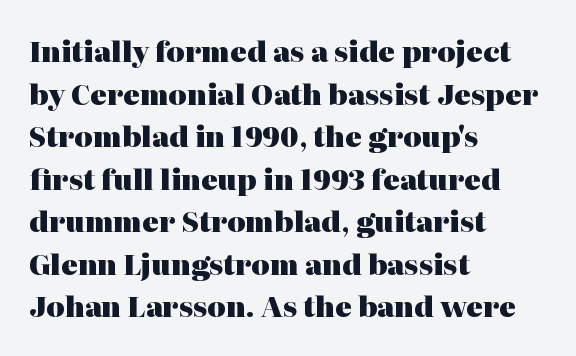
The letters carry serifs — small finishing strokes at the ends of their stems. The glyphs have the mass of a bold cut. Visually the block forms a straight wall on the left and a jagged coastline on the right. This sample keeps an unexceptional amount of space between lines. The lettering stays uniformly vertical, giving the passage a roman look. Here the glyphs are tracked normally, forming tight word shapes.
